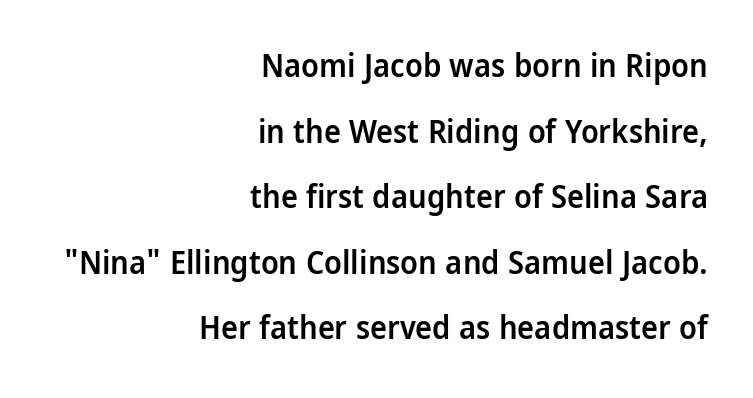
{"serif": "no", "italic": "no", "bold": "semi", "weight": "semibold", "width": "condensed", "stroke_contrast": "low", "x_height": "large", "monospaced": "no", "underline": "no", "align": "right", "line_spacing": "loose", "line_spacing_ratio": 2.05, "letter_spacing": "normal", "letter_spacing_em": 0.0, "glyph_px": 32}
